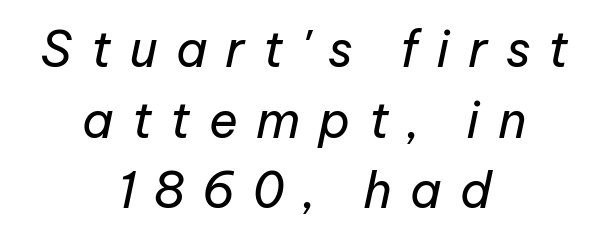
This sample has the flowing, uneven cadence of proportional lettering. Nobody drew a line under any word here. No heavy texture on the line: the type isn't bold. Centered paragraph, ragged on both sides. Baseline-to-baseline distance is the conventional proportion of letter height. Every character sits at an angle, as italics do.
